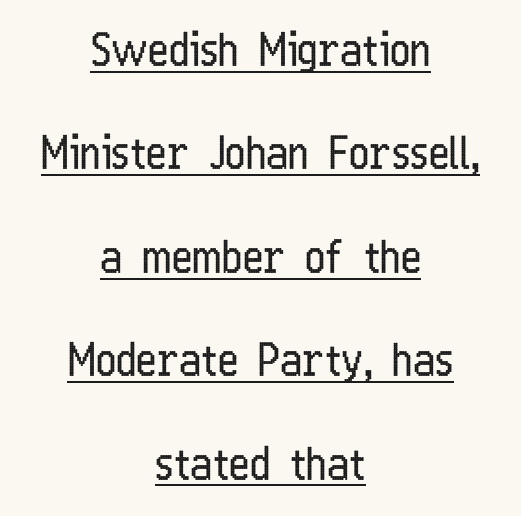
The image shows 44 px regular-weight, condensed sans-serif type, upright; set centered, loose line spacing (2.35x), normal letter spacing, underlined; low stroke contrast and a medium x-height.
